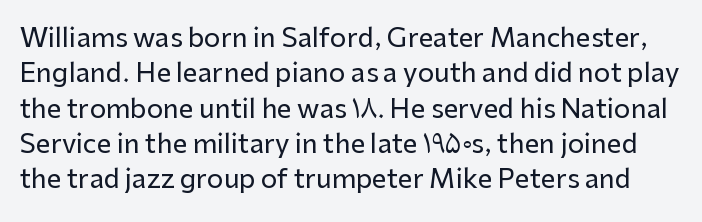
Q: Is the text italic (slanted)? A: No, it is upright.
Q: Is the text underlined? A: No.
Q: Is the spacing between letters normal or unusually wide? A: Normal.
Q: Is the spacing between lines tight, normal or loose? A: Normal.
